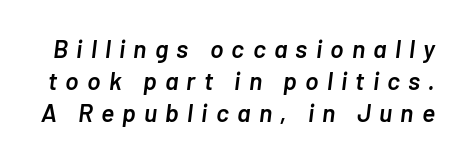
Characters follow at a spacing far wider than the type designer built in. The block of text has a typical density, with ordinary space between rows. Nobody drew a line under any word here. Yep, that's italic — everything's leaning. Slightly chunky letters — semibold, I'd say, not full bold.
